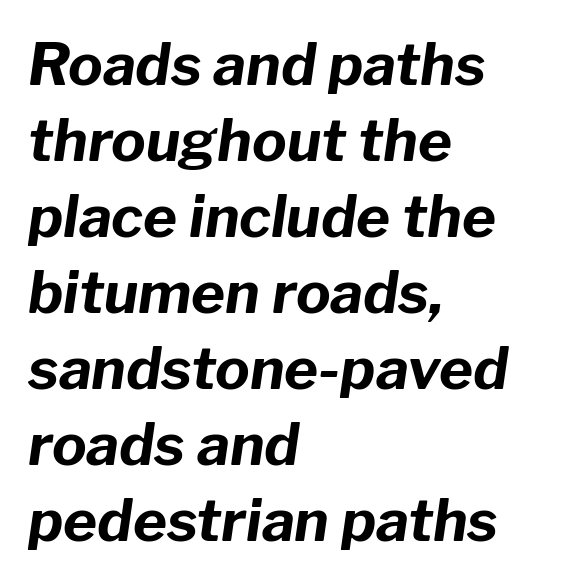
The image shows 58 px bold type, italic (leaning right); set left-aligned, normal line spacing (1.31x), normal letter spacing, not underlined; low stroke contrast and a medium x-height.
